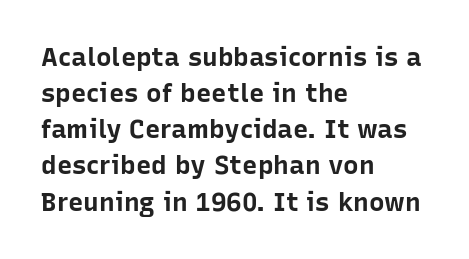
The image shows 26 px bold type, upright; set left-aligned, normal line spacing (1.39x), normal letter spacing, not underlined.
